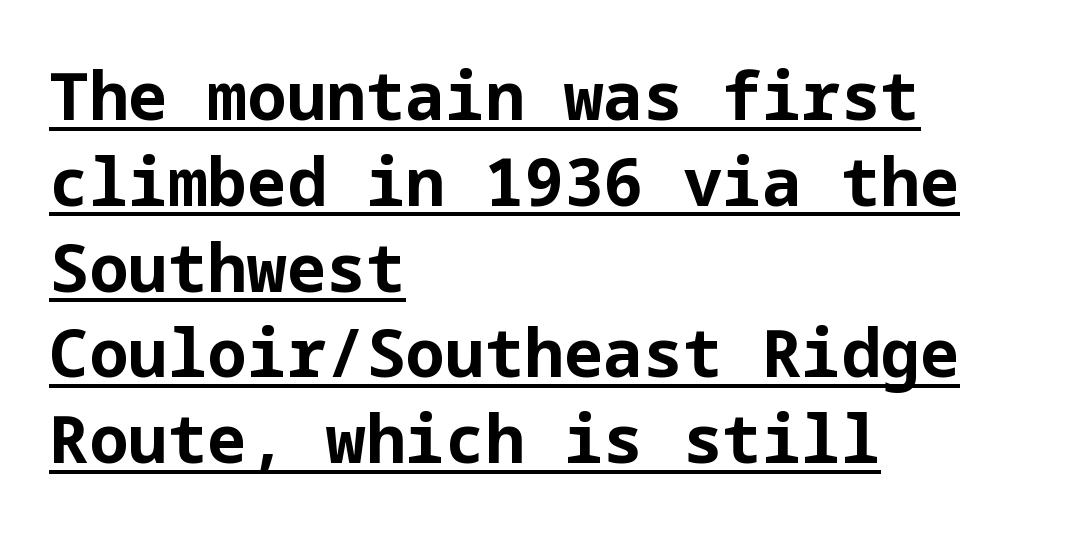
Q: Is the text bold? A: Yes.
Q: Is the text italic (slanted)? A: No, it is upright.
Q: Is the typeface a serif or a sans-serif typeface? A: Sans-serif.
Q: Is the text underlined? A: Yes.
Q: How is the paragraph aligned? A: Left-aligned.
Q: Is the spacing between letters normal or unusually wide? A: Normal.
Q: Is the spacing between lines tight, normal or loose? A: Normal.
Q: Width (condensed, normal, or wide)? A: Normal.
Q: Stroke contrast? A: Low.
Q: x-height? A: Medium.
